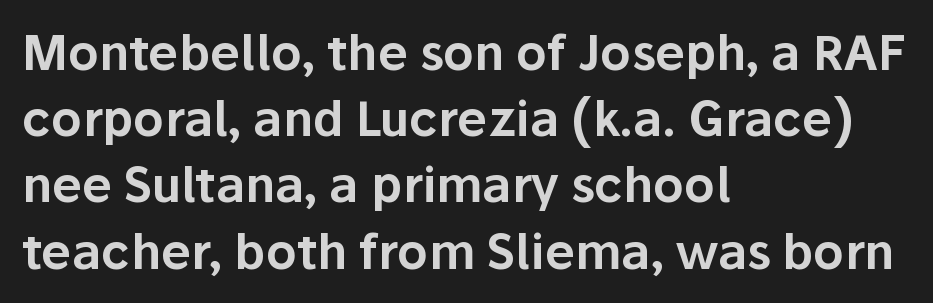
The rows are spaced the way most documents space them. Caption: multi-line text, flush left, ragged right. Is this a fixed-width face? No — the glyphs have proportional, varying widths. Tracking here is standard; glyphs follow each other at the usual distance.
